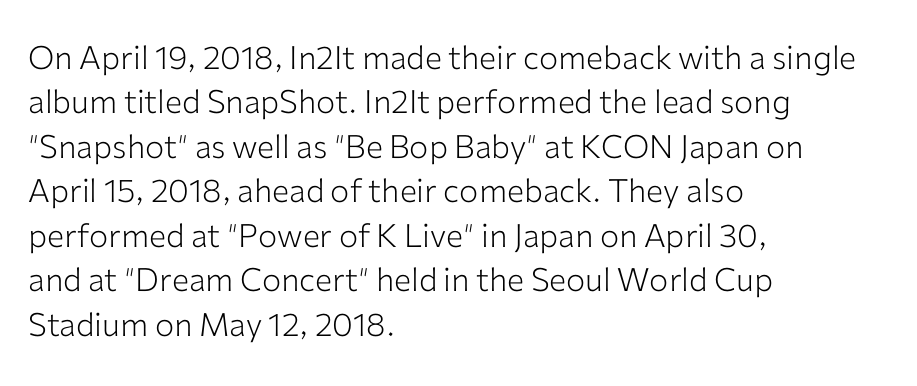
Plain, unruled lines of type. The face used here is proportionally spaced, like ordinary book or web type. Vertical stems look standard width or narrower in stroke. The leading is moderate, giving the passage an even texture.
